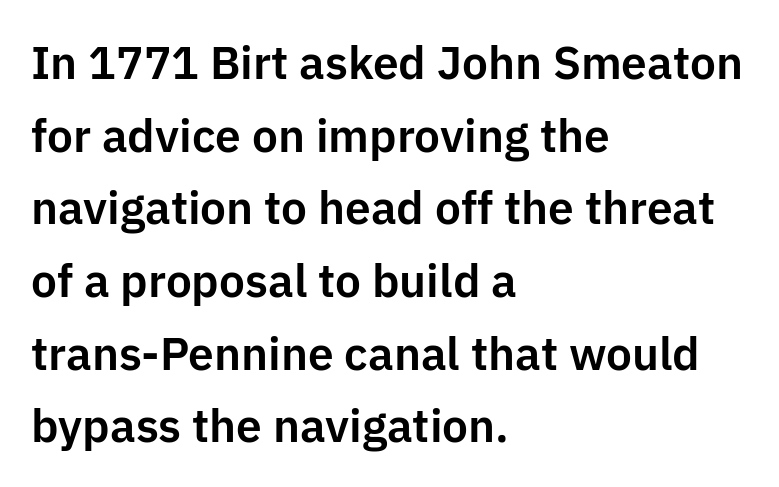
This rendering employs a face without finishing strokes, i.e., a sans-serif. Proportional: the letters do not fall into vertical columns. In terms of posture, this sample is upright. The specimen omits any rule beneath the text block's lines. Whoever set this chose a conventional vertical rhythm. The rendering keeps characters at their native spacing.
